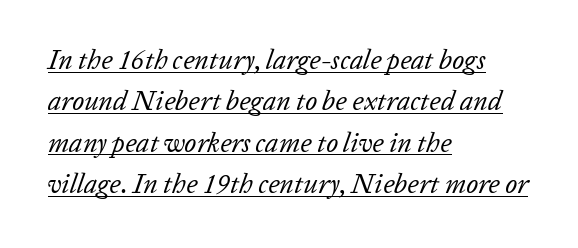
The image shows 27 px text type, italic (leaning right); set left-aligned, normal line spacing (1.53x), normal letter spacing, underlined.
